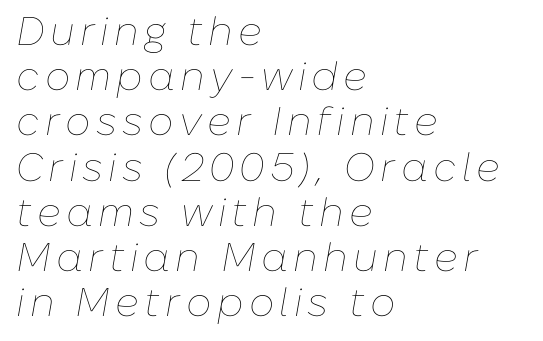
The image shows 40 px thin type, italic (leaning right); set left-aligned, tight line spacing (1.13x), not underlined; low stroke contrast and a medium x-height.
